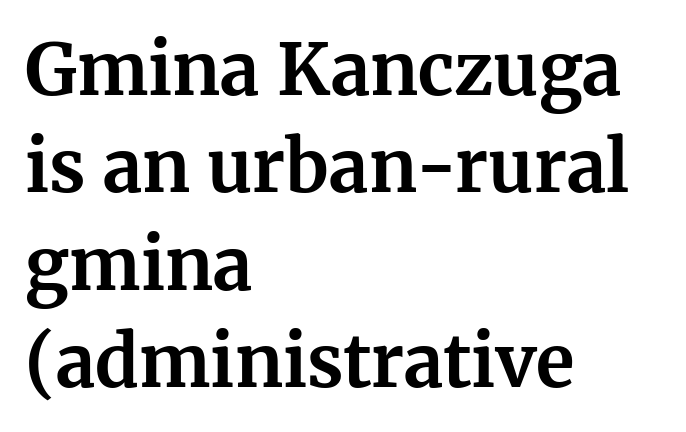
{"serif": "yes", "italic": "no", "bold": "yes", "weight": "bold", "width": "normal", "stroke_contrast": "medium", "x_height": "medium", "monospaced": "no", "underline": "no", "align": "left", "line_spacing": "normal", "line_spacing_ratio": 1.37, "letter_spacing": "normal", "letter_spacing_em": 0.0, "glyph_px": 71}
